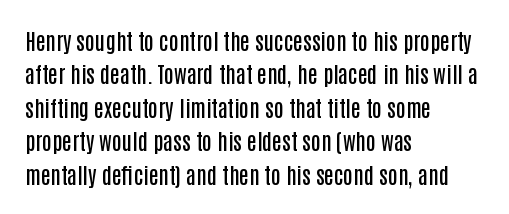
Q: Is the text bold? A: Semi-bold.
Q: Is the text italic (slanted)? A: No, it is upright.
Q: Is the text underlined? A: No.
Q: How is the paragraph aligned? A: Left-aligned.
Q: Is the spacing between letters normal or unusually wide? A: Normal.
Q: Is the spacing between lines tight, normal or loose? A: Normal.
